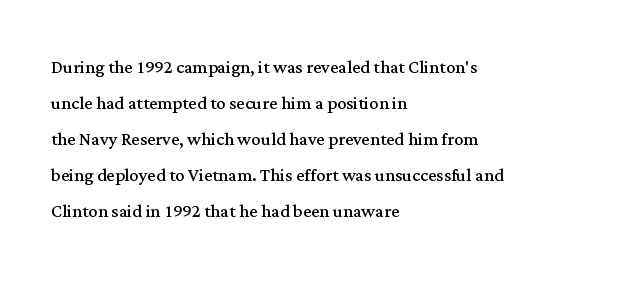
Q: Is the text bold? A: No.
Q: Is the text italic (slanted)? A: No, it is upright.
Q: Is the text underlined? A: No.
Q: How is the paragraph aligned? A: Left-aligned.
Q: Is the spacing between letters normal or unusually wide? A: Normal.
Q: Is the spacing between lines tight, normal or loose? A: Normal.
